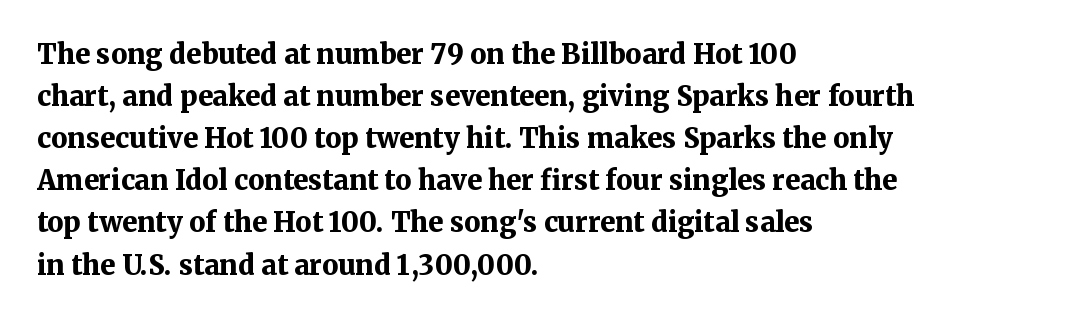
{"italic": "no", "bold": "yes", "underline": "no", "align": "left", "line_spacing": "normal", "line_spacing_ratio": 1.56, "letter_spacing": "normal", "letter_spacing_em": 0.0, "glyph_px": 27}
